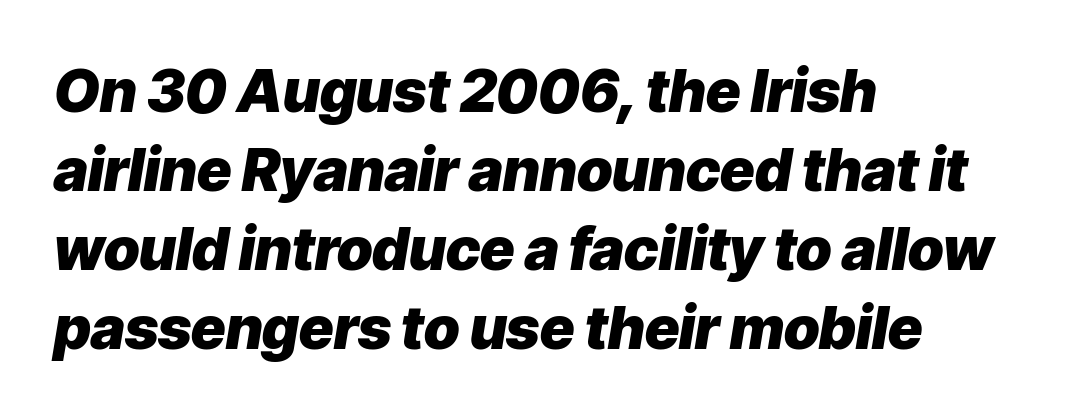
{"italic": "yes", "lean": "right", "slant_degrees": 9, "bold": "yes", "weight": "heavy", "width": "normal", "stroke_contrast": "low", "x_height": "medium", "monospaced": "no", "underline": "no", "align": "left", "line_spacing": "normal", "line_spacing_ratio": 1.34, "letter_spacing": "normal", "letter_spacing_em": 0.0, "glyph_px": 59}
